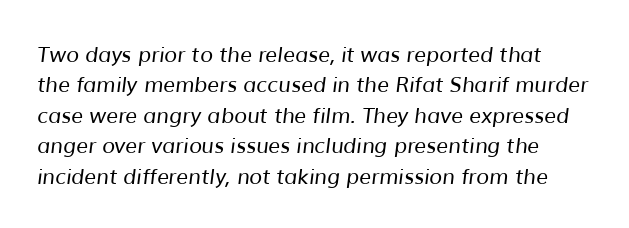
The horizontal fit of the characters is conventional and even. Nobody drew a line under any word here. Weight: regular or lighter. Does the leading feel generous? No, just average.
